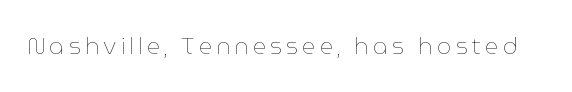
{"italic": "no", "bold": "no", "underline": "no", "glyph_px": 23}
